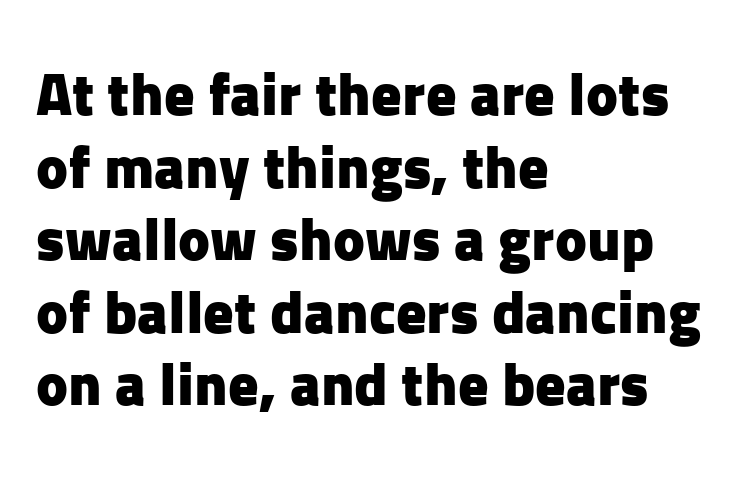
{"serif": "no", "italic": "no", "bold": "yes", "weight": "heavy", "width": "normal", "stroke_contrast": "low", "x_height": "medium", "monospaced": "no", "underline": "no", "align": "left", "line_spacing_ratio": 1.21, "letter_spacing": "normal", "letter_spacing_em": 0.0, "glyph_px": 60}
